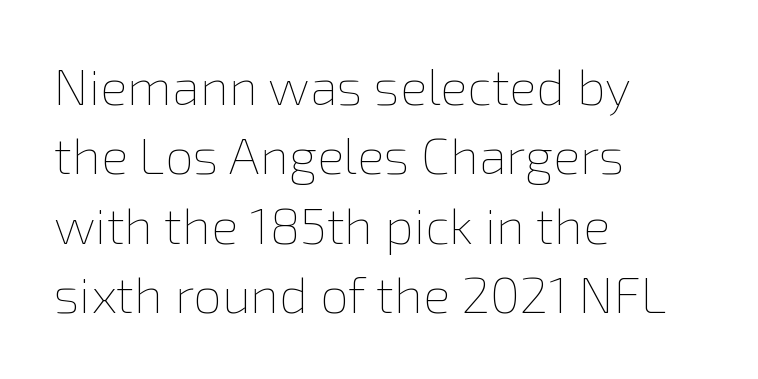
The rendering uses natural spacing where letterforms have individual widths. Is the letter spacing exaggerated? No — it looks like the ordinary default. Compared with typical paragraphs, the rows here are spaced about the same. Line starts are locked; line ends wander.
